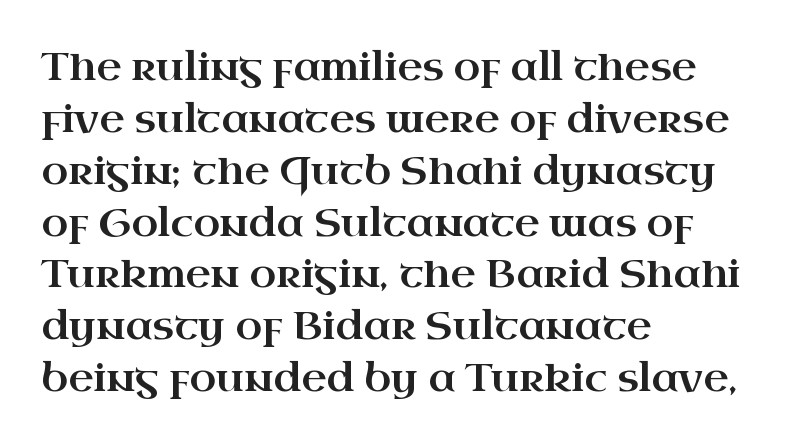
The image shows 39 px wide serif type, upright; set left-aligned, normal line spacing (1.33x), normal letter spacing, not underlined; high stroke contrast and a small x-height.
